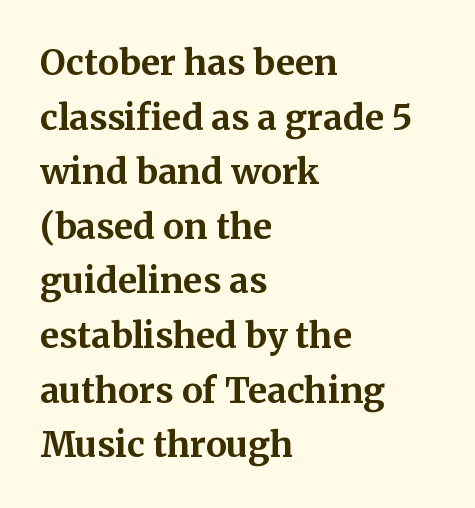
The image shows 35 px bold serif type, upright; set left-aligned, normal line spacing (1.56x), normal letter spacing, not underlined; medium stroke contrast and a medium x-height.
